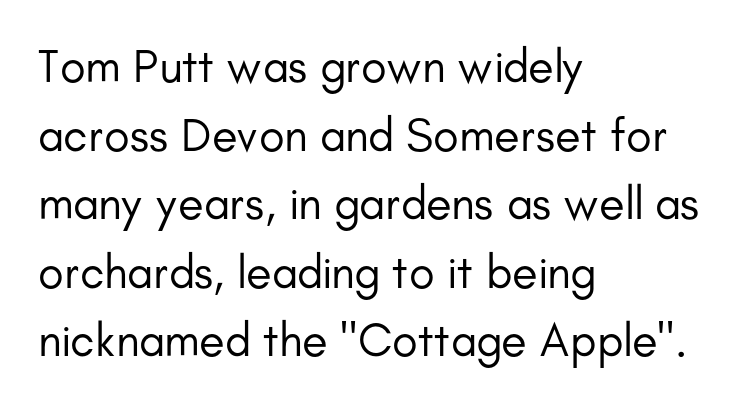
{"serif": "no", "italic": "no", "bold": "no", "weight": "regular", "width": "normal", "stroke_contrast": "low", "x_height": "small", "monospaced": "no", "underline": "no", "align": "left", "line_spacing": "normal", "line_spacing_ratio": 1.46, "letter_spacing": "normal", "letter_spacing_em": 0.0, "glyph_px": 47}
